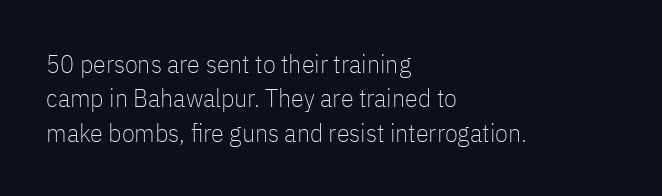
{"italic": "no", "bold": "no", "underline": "no", "align": "left", "line_spacing": "normal", "line_spacing_ratio": 1.32, "letter_spacing": "normal", "letter_spacing_em": 0.0, "glyph_px": 26}
